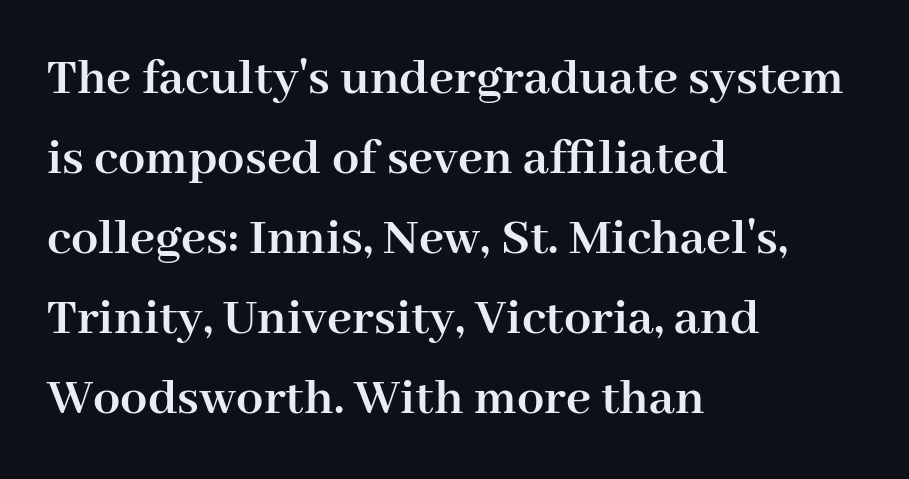
Q: Is the text bold? A: Yes.
Q: Is the text italic (slanted)? A: No, it is upright.
Q: Is the typeface a serif or a sans-serif typeface? A: Serif.
Q: Is the text underlined? A: No.
Q: How is the paragraph aligned? A: Left-aligned.
Q: Is the spacing between letters normal or unusually wide? A: Normal.
Q: Is the spacing between lines tight, normal or loose? A: Normal.
Q: Width (condensed, normal, or wide)? A: Normal.
Q: Stroke contrast? A: High.
Q: x-height? A: Medium.
Q: Monospaced? A: No.
